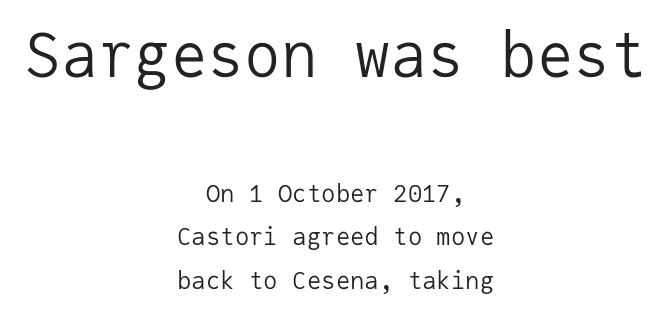
Q: Is the text bold? A: No.
Q: Is the text italic (slanted)? A: No, it is upright.
Q: Is the typeface a serif or a sans-serif typeface? A: Sans-serif.
Q: Is the text underlined? A: No.
Q: How is the paragraph aligned? A: Centered.
Q: Is the spacing between letters normal or unusually wide? A: Normal.
Q: Which block of text is set in a larger size, the first (top) or the second (bottom)? A: The first (top) one.
Q: Width (condensed, normal, or wide)? A: Normal.
Q: Stroke contrast? A: Low.
Q: x-height? A: Medium.
Q: Monospaced? A: Yes.
